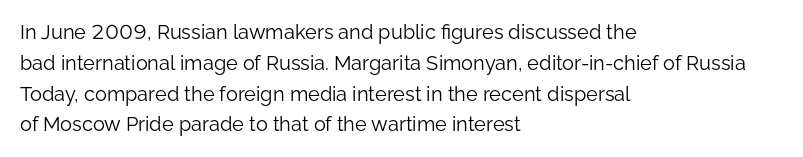
{"italic": "no", "bold": "no", "underline": "no", "align": "left", "line_spacing": "normal", "line_spacing_ratio": 1.54, "letter_spacing": "normal", "letter_spacing_em": 0.0, "glyph_px": 20}
